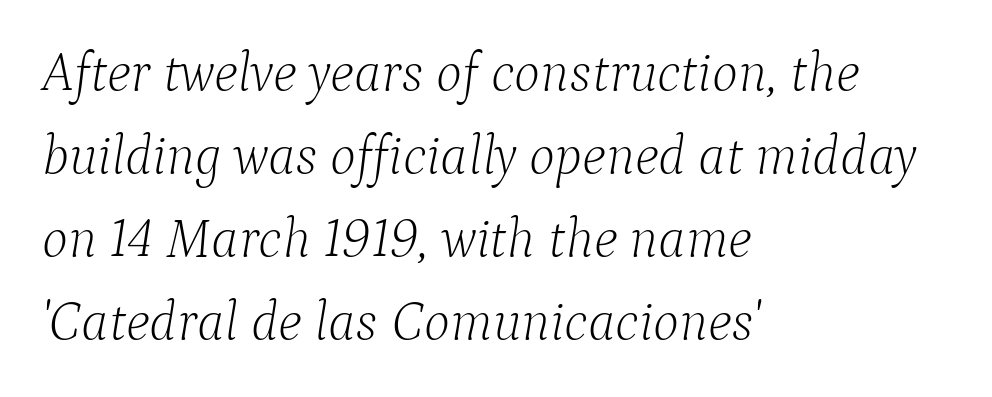
The image shows 55 px light serif type, italic (leaning right); set left-aligned, normal line spacing (1.51x), normal letter spacing, not underlined; low stroke contrast and a medium x-height.
